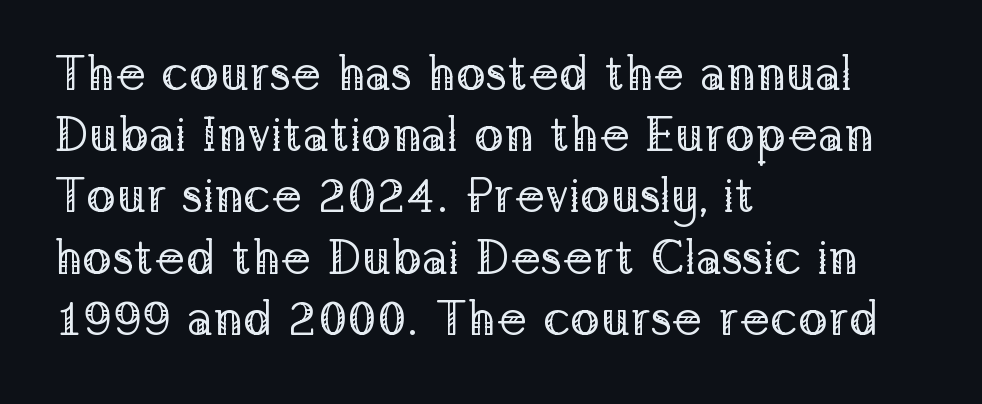
The image shows 49 px regular-weight serif type, upright; set left-aligned, normal line spacing (1.25x), normal letter spacing, not underlined; low stroke contrast and a medium x-height.
